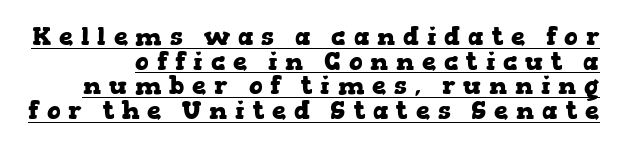
The image shows 25 px bold type, upright; set tight line spacing (0.99x), unusually wide letter spacing (+0.32 em), underlined.
